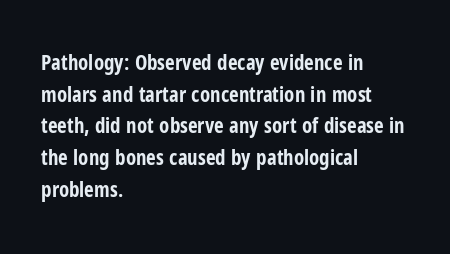
Q: Is the text bold? A: Yes.
Q: Is the text italic (slanted)? A: No, it is upright.
Q: Is the text underlined? A: No.
Q: How is the paragraph aligned? A: Left-aligned.
Q: Is the spacing between letters normal or unusually wide? A: Normal.
Q: Is the spacing between lines tight, normal or loose? A: Normal.
